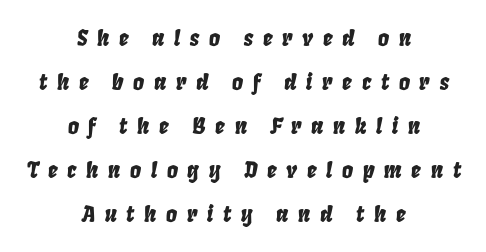
Would a proofreader flag this as italicized? Yes. Leading: increased. Caption: expanded tracking, letters set apart. Leftover space on each line is divided equally before and after the words. The passage shown is not underscored anywhere.
